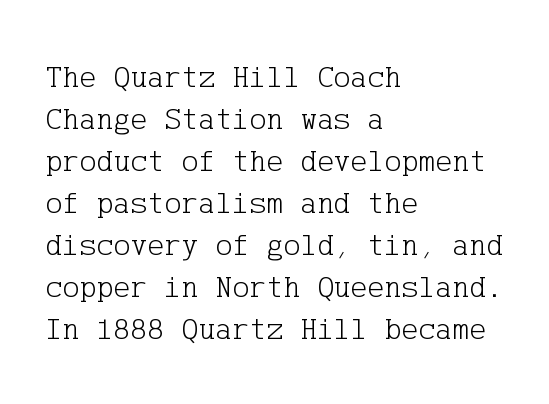
Q: Is the text bold? A: No.
Q: Is the text italic (slanted)? A: No, it is upright.
Q: Is the typeface a serif or a sans-serif typeface? A: Serif.
Q: Is the text underlined? A: No.
Q: How is the paragraph aligned? A: Left-aligned.
Q: Is the spacing between letters normal or unusually wide? A: Normal.
Q: Is the spacing between lines tight, normal or loose? A: Normal.
Q: Width (condensed, normal, or wide)? A: Normal.
Q: Stroke contrast? A: Low.
Q: x-height? A: Medium.
